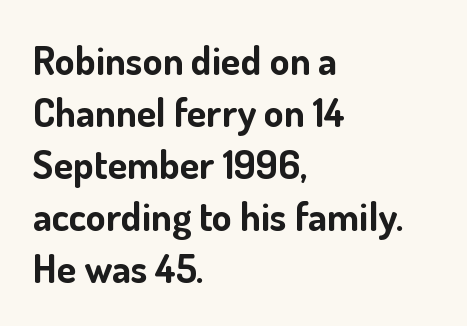
Q: Is the text bold? A: Yes.
Q: Is the text italic (slanted)? A: No, it is upright.
Q: Is the typeface a serif or a sans-serif typeface? A: Sans-serif.
Q: Is the text underlined? A: No.
Q: How is the paragraph aligned? A: Left-aligned.
Q: Is the spacing between letters normal or unusually wide? A: Normal.
Q: Is the spacing between lines tight, normal or loose? A: Normal.
Q: Width (condensed, normal, or wide)? A: Normal.
Q: Stroke contrast? A: Low.
Q: x-height? A: Small.
Q: Monospaced? A: No.
